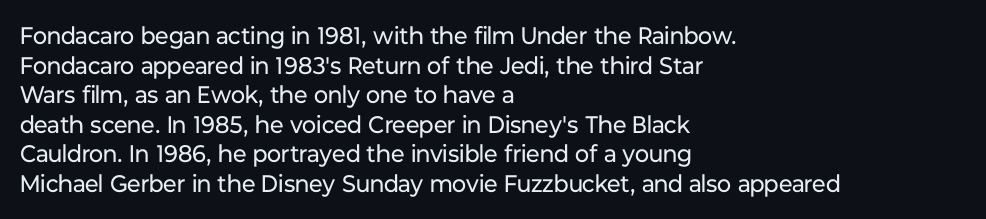
Words appear dense and cohesive because spacing is normal. Stem width sits at or under what a default text font uses. Honestly, there is no underline to notice here at all. The lettering stays uniformly vertical, giving the passage a roman look.
